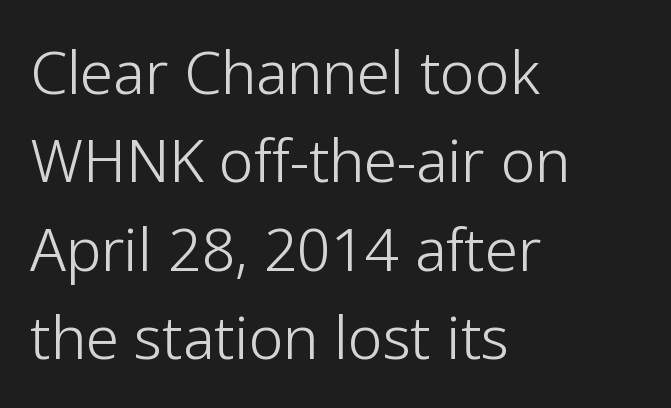
The image shows 59 px light sans-serif type, upright; set left-aligned, normal line spacing (1.5x), normal letter spacing, not underlined; low stroke contrast and a medium x-height.
